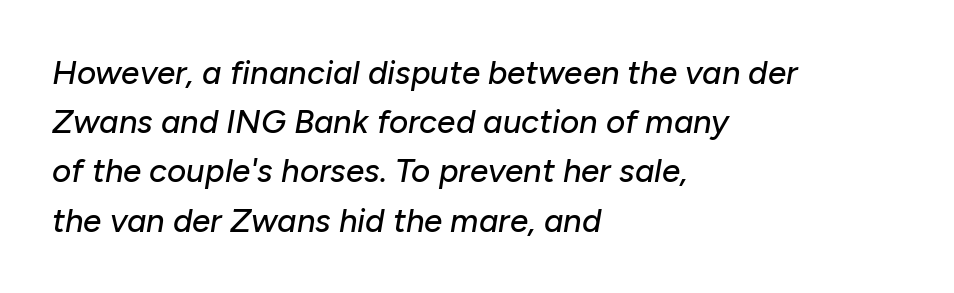
Q: Is the text italic (slanted)? A: Yes, it leans right by about 10 degrees.
Q: Is the text underlined? A: No.
Q: How is the paragraph aligned? A: Left-aligned.
Q: Is the spacing between letters normal or unusually wide? A: Normal.
Q: Is the spacing between lines tight, normal or loose? A: Normal.
Q: Width (condensed, normal, or wide)? A: Normal.
Q: Stroke contrast? A: Low.
Q: x-height? A: Medium.
Q: Monospaced? A: No.
